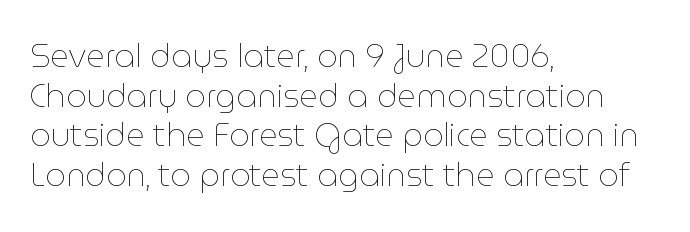
{"italic": "no", "bold": "no", "weight": "thin", "width": "normal", "stroke_contrast": "low", "x_height": "medium", "monospaced": "no", "underline": "no", "align": "left", "line_spacing_ratio": 1.24, "letter_spacing": "normal", "letter_spacing_em": 0.0, "glyph_px": 32}
